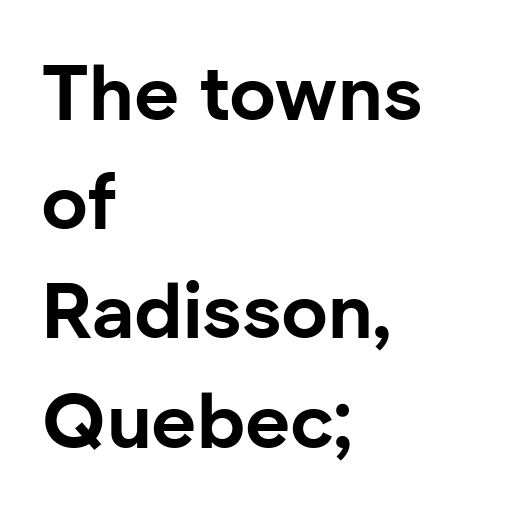
These lines stack with their left ends in a neat column. Each letter's strokes conclude bluntly, with no projecting serifs. The rendering keeps characters at their native spacing. Heavy, bold letterforms. Nope, not italic — everything's standing straight. Descender tails drop into unmarked territory.
